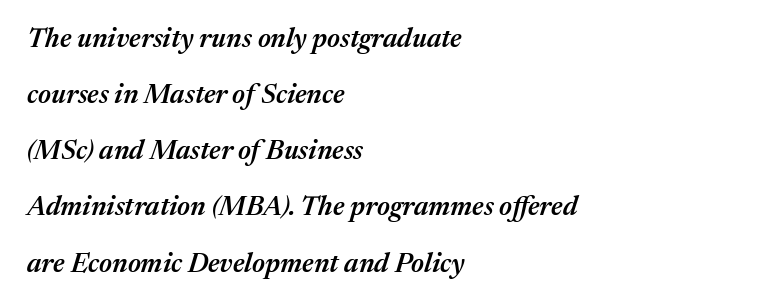
Each glyph is drawn with semibold strokes, heavier than normal yet not fully bold. If you drew a line through each stem, it would be angled. Does the leading feel generous? Absolutely, it's lavish. This rendering uses left alignment, leaving the right contour irregular. In terms of letterspacing, this is plain default setting.
